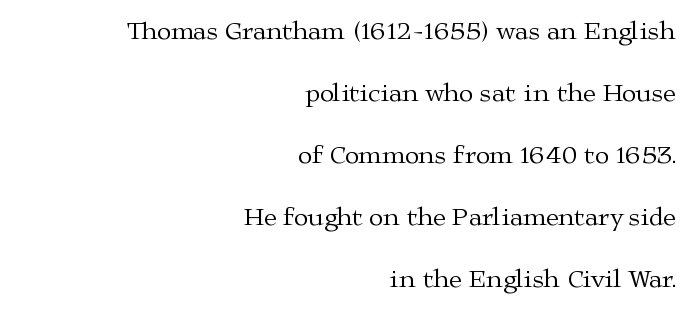
{"italic": "no", "bold": "no", "underline": "no", "align": "right", "line_spacing": "loose", "line_spacing_ratio": 2.38, "letter_spacing": "normal", "letter_spacing_em": 0.0, "glyph_px": 26}
